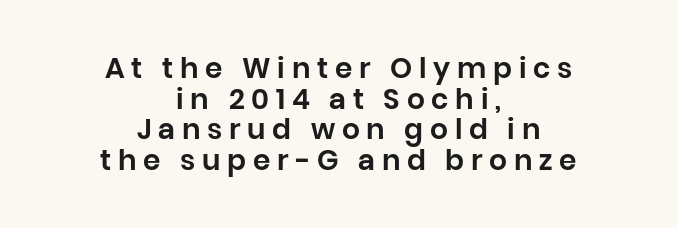
Vertically, the passage feels compressed, each row crowding the next. A sans-serif font was chosen for this passage. Bare-footed words on every line. This sample is center-justified, so both line endings float freely. Quick note: not italic, upright.
